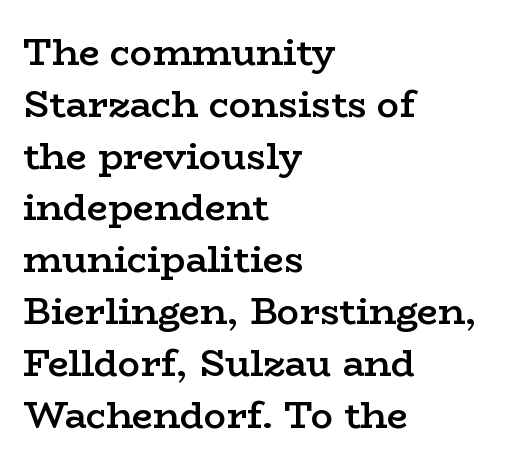
{"serif": "yes", "italic": "no", "bold": "semi", "weight": "semibold", "width": "wide", "stroke_contrast": "low", "x_height": "medium", "monospaced": "no", "underline": "no", "align": "left", "line_spacing": "normal", "line_spacing_ratio": 1.4, "letter_spacing": "normal", "letter_spacing_em": 0.0, "glyph_px": 37}
